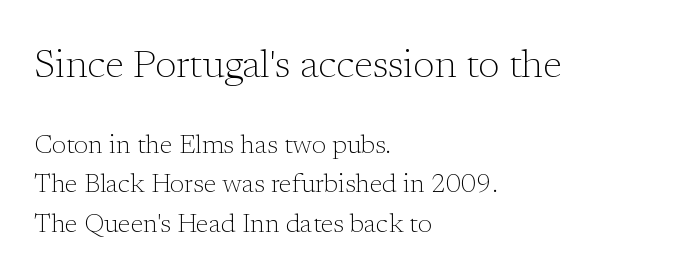
{"serif": "yes", "italic": "no", "bold": "no", "weight": "light", "width": "normal", "stroke_contrast": "low", "x_height": "medium", "monospaced": "no", "underline": "no", "align": "left", "line_spacing": "normal", "line_spacing_ratio": 1.51, "letter_spacing": "normal", "letter_spacing_em": 0.0, "larger_block": "first", "size_ratio": 1.5, "glyph_px": 39}
